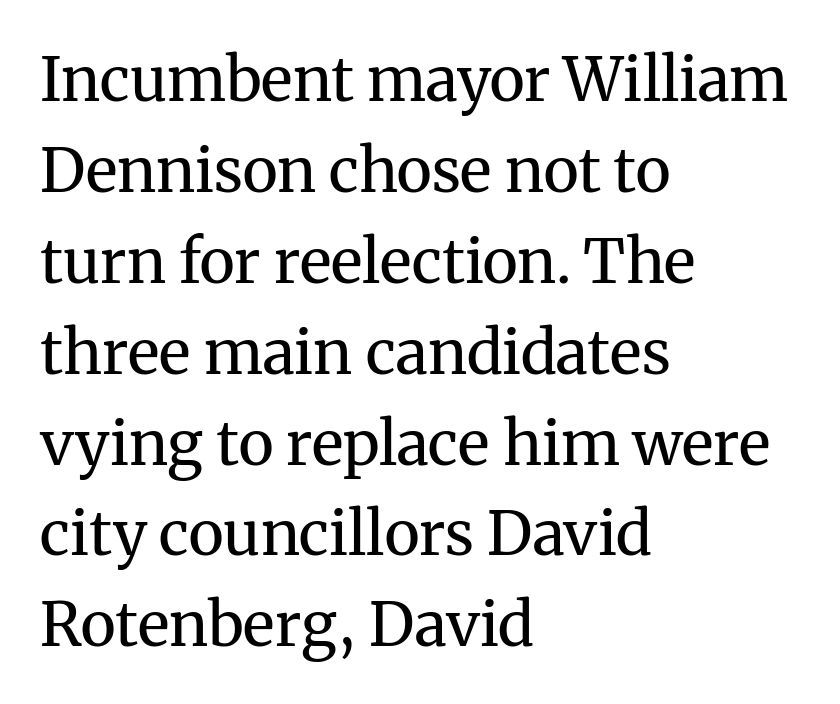
{"serif": "yes", "italic": "no", "bold": "no", "weight": "regular", "width": "normal", "stroke_contrast": "medium", "x_height": "medium", "monospaced": "no", "underline": "no", "align": "left", "line_spacing": "normal", "line_spacing_ratio": 1.49, "letter_spacing": "normal", "letter_spacing_em": 0.0, "glyph_px": 61}
